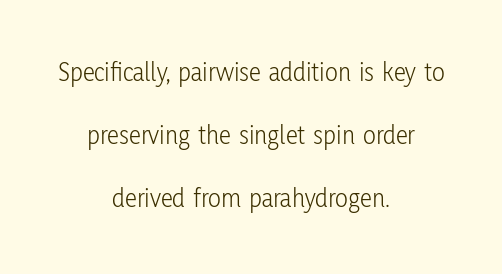
{"italic": "no", "bold": "no", "underline": "no", "align": "center", "line_spacing": "loose", "line_spacing_ratio": 2.34, "letter_spacing": "normal", "letter_spacing_em": 0.0, "glyph_px": 27}
